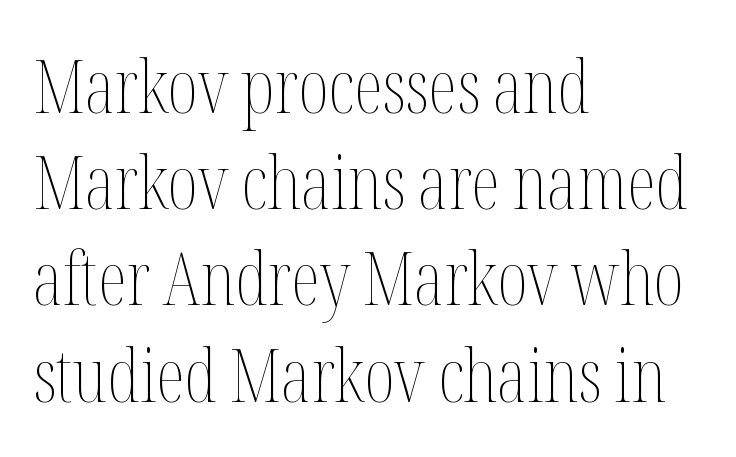
{"italic": "no", "bold": "no", "weight": "thin", "width": "condensed", "stroke_contrast": "medium", "x_height": "medium", "monospaced": "no", "underline": "no", "align": "left", "line_spacing": "normal", "line_spacing_ratio": 1.3, "letter_spacing": "normal", "letter_spacing_em": 0.0, "glyph_px": 74}
